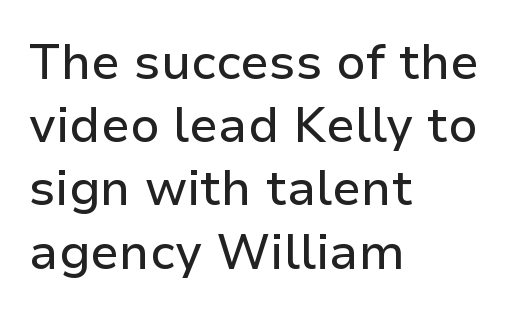
The image shows 49 px sans-serif type, upright; set left-aligned, normal line spacing (1.29x), normal letter spacing, not underlined; low stroke contrast and a medium x-height.
